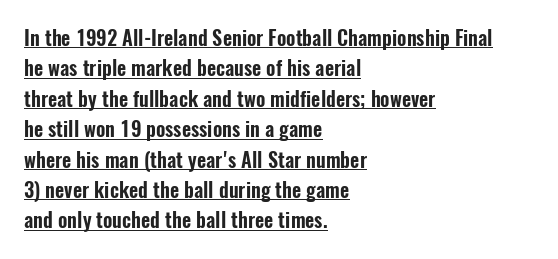
{"italic": "no", "underline": "yes", "align": "left", "line_spacing": "normal", "line_spacing_ratio": 1.52, "letter_spacing": "normal", "letter_spacing_em": 0.0, "glyph_px": 20}
